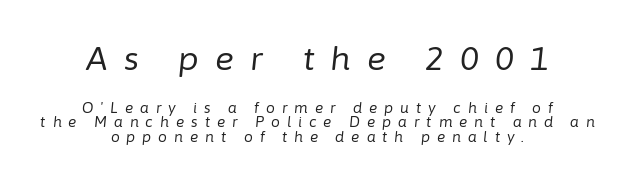
Q: Is the text bold? A: No.
Q: Is the text italic (slanted)? A: Yes, it leans right by about 6 degrees.
Q: Is the text underlined? A: No.
Q: How is the paragraph aligned? A: Centered.
Q: Is the spacing between letters normal or unusually wide? A: Unusually wide.
Q: Is the spacing between lines tight, normal or loose? A: Tight.
Q: Which block of text is set in a larger size, the first (top) or the second (bottom)? A: The first (top) one.
Q: Width (condensed, normal, or wide)? A: Normal.
Q: Stroke contrast? A: Low.
Q: x-height? A: Medium.
Q: Monospaced? A: No.
